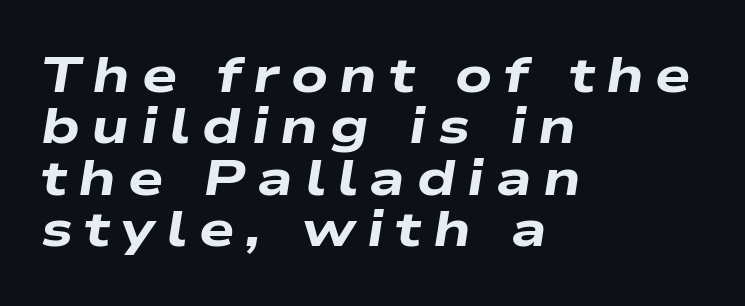
The image shows 50 px heavy, wide type, italic (leaning right); set left-aligned, tight line spacing (1.03x), unusually wide letter spacing (+0.23 em), not underlined; low stroke contrast and a medium x-height.
